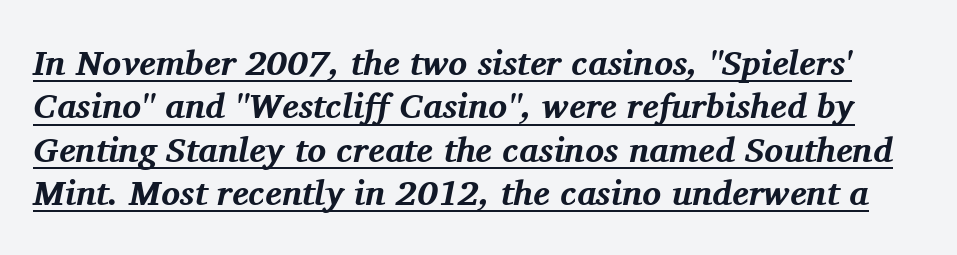
The image shows 35 px bold serif type, italic (leaning right); set line spacing 1.24x, normal letter spacing, underlined; medium stroke contrast and a medium x-height.
